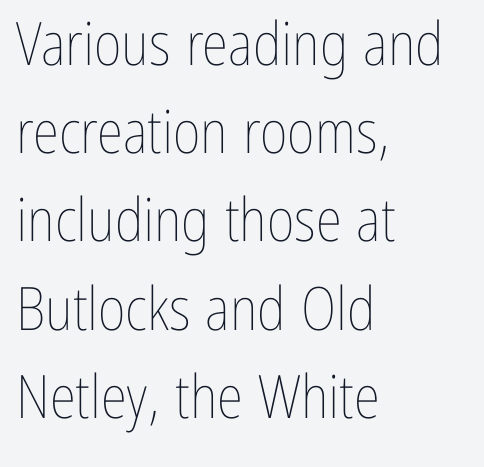
Q: Is the text bold? A: No.
Q: Is the text italic (slanted)? A: No, it is upright.
Q: Is the text underlined? A: No.
Q: How is the paragraph aligned? A: Left-aligned.
Q: Is the spacing between letters normal or unusually wide? A: Normal.
Q: Is the spacing between lines tight, normal or loose? A: Normal.
Q: Width (condensed, normal, or wide)? A: Condensed.
Q: Stroke contrast? A: Low.
Q: x-height? A: Medium.
Q: Monospaced? A: No.
